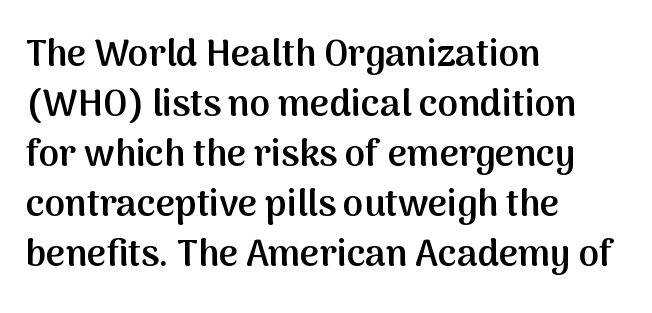
Students, observe: this is what conventionally led text looks like. These lines stack with their left ends in a neat column. Decoration check: the copy has no underline. Does extra space separate the letters? No, they use regular spacing. You can tell from the bare stems that sans-serif type was used. It's the straight-up-and-down kind of type.
